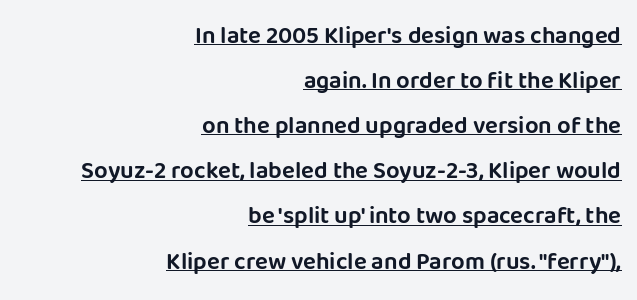
{"italic": "no", "underline": "yes", "align": "right", "line_spacing_ratio": 1.88, "letter_spacing": "normal", "letter_spacing_em": 0.0, "glyph_px": 24}
